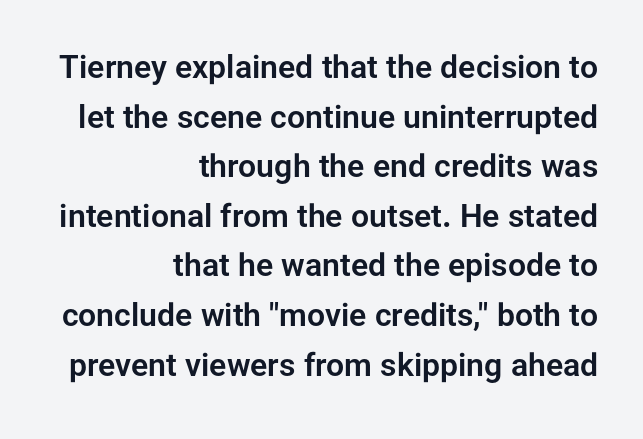
Q: Is the text italic (slanted)? A: No, it is upright.
Q: Is the typeface a serif or a sans-serif typeface? A: Sans-serif.
Q: Is the text underlined? A: No.
Q: How is the paragraph aligned? A: Right-aligned.
Q: Is the spacing between letters normal or unusually wide? A: Normal.
Q: Is the spacing between lines tight, normal or loose? A: Normal.
Q: Width (condensed, normal, or wide)? A: Normal.
Q: Stroke contrast? A: Low.
Q: x-height? A: Medium.
Q: Monospaced? A: No.
